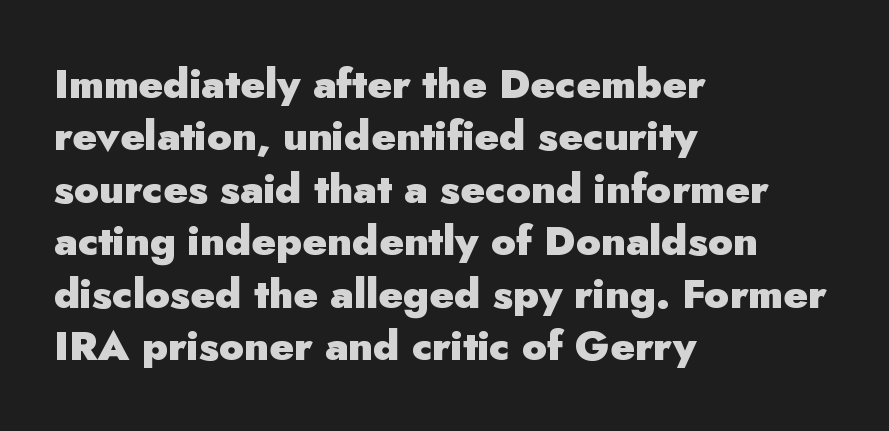
Think of a printed novel: that variable character pitch is what you see here. Observe the ordinary spacing: letters are neighbours, not strangers. Typographic density is high because the face is bold. This is sans-serif lettering, the kind often seen on screens and signage.
